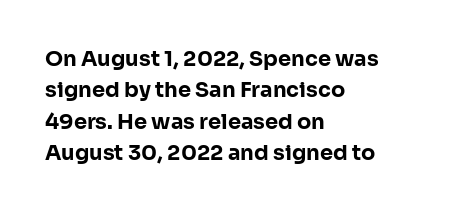
The image shows 21 px bold type, upright; set left-aligned, normal line spacing (1.5x), normal letter spacing, not underlined.
